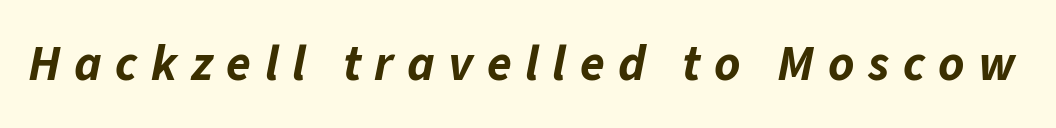
The image shows 50 px bold type, italic (leaning right); set unusually wide letter spacing (+0.27 em), not underlined; low stroke contrast and a medium x-height.
